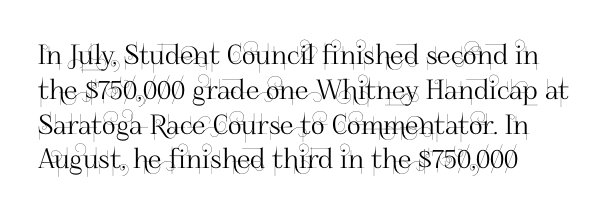
Q: Is the text italic (slanted)? A: No, it is upright.
Q: Is the text underlined? A: No.
Q: How is the paragraph aligned? A: Left-aligned.
Q: Is the spacing between letters normal or unusually wide? A: Normal.
Q: Is the spacing between lines tight, normal or loose? A: Normal.
